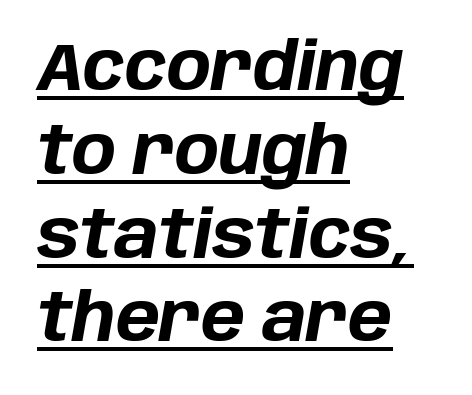
Q: Is the text bold? A: Yes.
Q: Is the text italic (slanted)? A: Yes, it leans right by about 10 degrees.
Q: Is the text underlined? A: Yes.
Q: How is the paragraph aligned? A: Left-aligned.
Q: Is the spacing between letters normal or unusually wide? A: Normal.
Q: Is the spacing between lines tight, normal or loose? A: Normal.
Q: Width (condensed, normal, or wide)? A: Normal.
Q: Stroke contrast? A: Low.
Q: x-height? A: Large.
Q: Monospaced? A: No.
